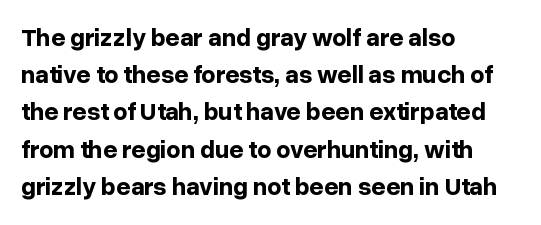
Q: Is the text bold? A: Yes.
Q: Is the text italic (slanted)? A: No, it is upright.
Q: Is the text underlined? A: No.
Q: How is the paragraph aligned? A: Left-aligned.
Q: Is the spacing between letters normal or unusually wide? A: Normal.
Q: Is the spacing between lines tight, normal or loose? A: Normal.
